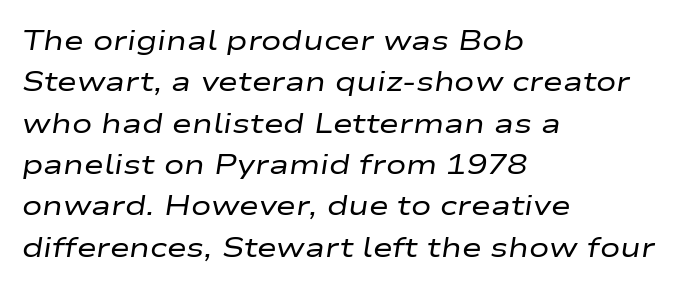
No extra tracking has been applied to these lines. In terms of posture, this sample is oblique. Students, observe: this is what conventionally led text looks like. A light-to-regular cut is what we see here. Descender tails drop into unmarked territory.
